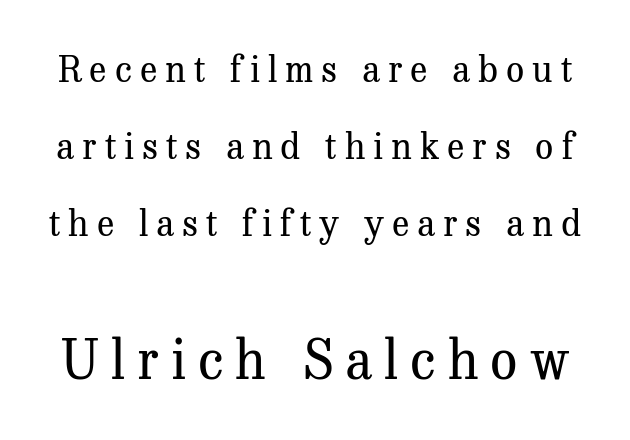
The image shows 54 px regular-weight serif type, upright; set loose line spacing (2.14x), unusually wide letter spacing (+0.22 em), not underlined; the second (bottom) block is 1.5x larger; medium stroke contrast and a medium x-height.
